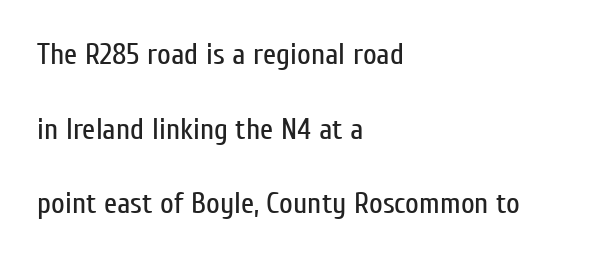
Q: Is the text bold? A: No.
Q: Is the text italic (slanted)? A: No, it is upright.
Q: Is the typeface a serif or a sans-serif typeface? A: Sans-serif.
Q: Is the text underlined? A: No.
Q: How is the paragraph aligned? A: Left-aligned.
Q: Is the spacing between letters normal or unusually wide? A: Normal.
Q: Is the spacing between lines tight, normal or loose? A: Loose.
Q: Width (condensed, normal, or wide)? A: Condensed.
Q: Stroke contrast? A: Low.
Q: x-height? A: Medium.
Q: Monospaced? A: No.
